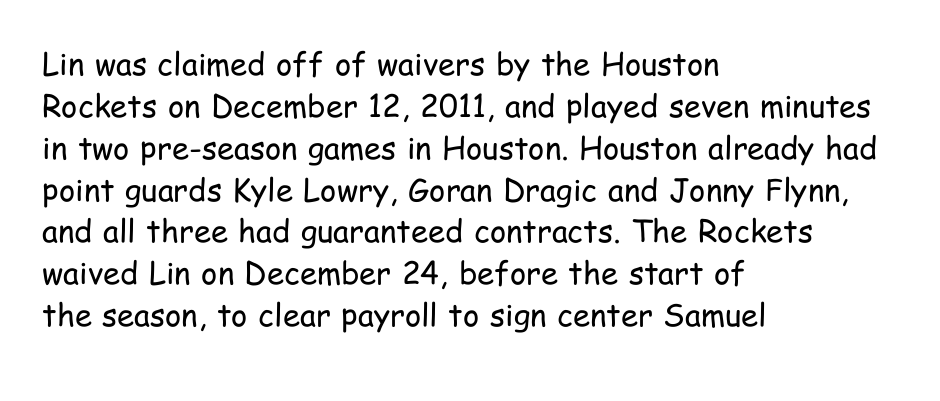
{"serif": "no", "italic": "no", "bold": "no", "weight": "regular", "width": "condensed", "stroke_contrast": "low", "x_height": "medium", "monospaced": "no", "underline": "no", "align": "left", "line_spacing": "normal", "line_spacing_ratio": 1.35, "letter_spacing": "normal", "letter_spacing_em": 0.0, "glyph_px": 31}
